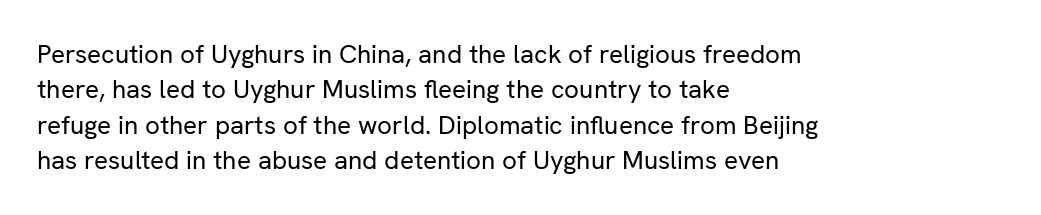
Vertically, the passage feels balanced, rows spaced as you'd expect. No italicization has been applied; the sample stays upright. A bare baseline throughout the passage. Think standard paragraph weight, or any step lighter than that.
